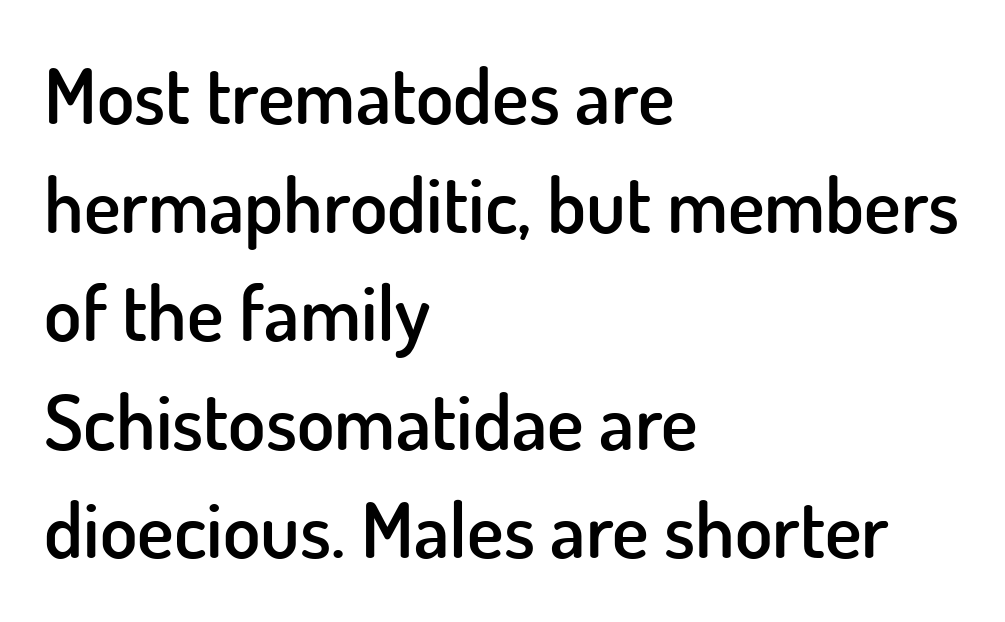
Varying glyph widths throughout — classic text-font behaviour. Notice the strokes are somewhat thickened but not fully heavy: this is a semibold. The font's upright variant was chosen for this text. The text block is weighted toward the left margin, trailing off unevenly rightward.
